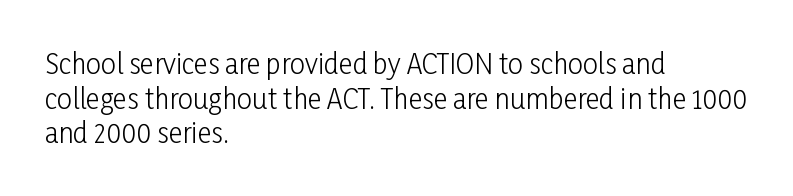
The block of text has a typical density, with ordinary space between rows. Which margin do the lines hug? The left one — the right edge is uneven. The space directly below the letters is spotless. This is the regular roman posture of the typeface. Does extra space separate the letters? No, they use regular spacing.
